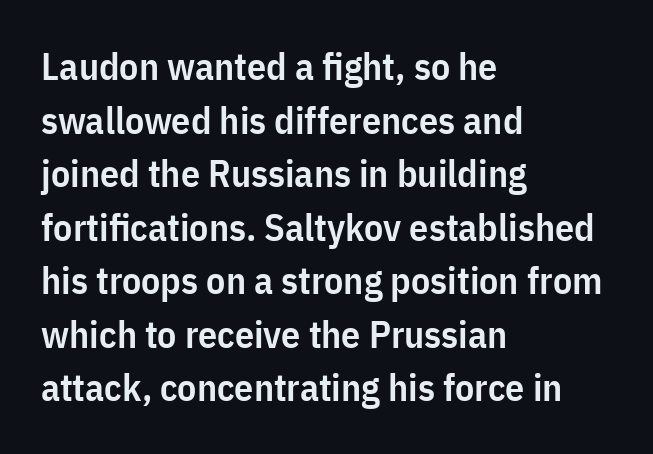
Varying glyph widths throughout — classic text-font behaviour. How would I describe the line gaps? Plain and ordinary. Unlike a traditional serif, this face leaves its strokes unadorned. The specimen reads as upright at a glance.
